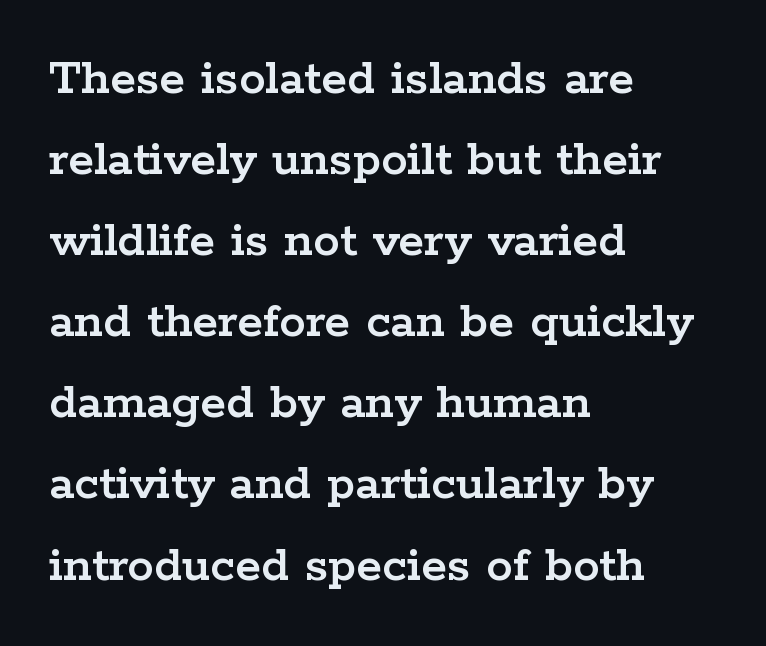
The image shows 53 px wide serif type, upright; set left-aligned, normal line spacing (1.53x), normal letter spacing, not underlined; low stroke contrast and a medium x-height.
